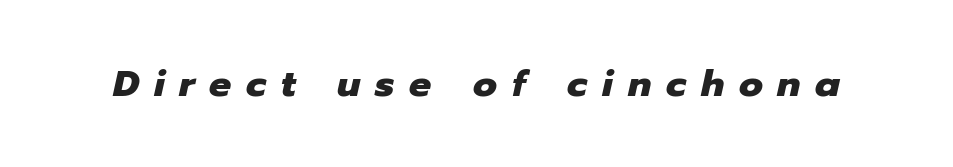
Lines of text with bare space underneath. The typography opts for an oblique posture over an upright one. Between one letter and the next there's a generous, obvious gap. Looks like regular typesetting: each glyph gets only the width it needs. Thick stems and heavy bowls — unmistakably bold.
